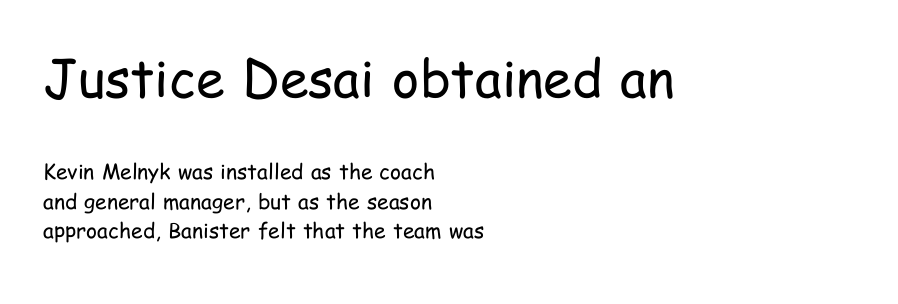
{"serif": "no", "italic": "no", "bold": "no", "weight": "regular", "width": "condensed", "stroke_contrast": "low", "x_height": "medium", "monospaced": "no", "underline": "no", "align": "left", "line_spacing": "normal", "line_spacing_ratio": 1.4, "letter_spacing": "normal", "letter_spacing_em": 0.0, "larger_block": "first", "size_ratio": 2.48, "glyph_px": 52}
